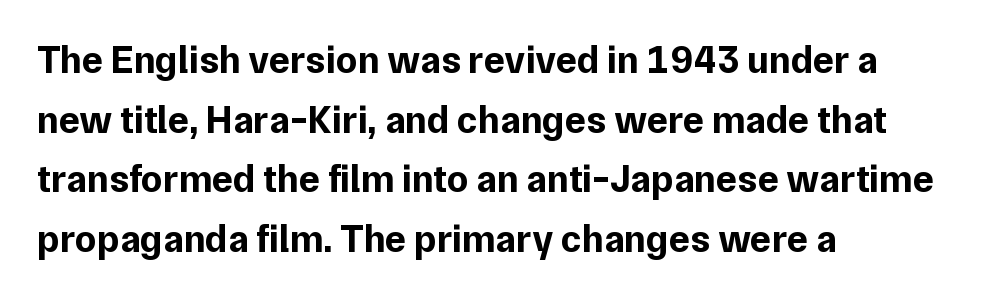
Q: Is the text bold? A: Yes.
Q: Is the text italic (slanted)? A: No, it is upright.
Q: Is the typeface a serif or a sans-serif typeface? A: Sans-serif.
Q: Is the text underlined? A: No.
Q: How is the paragraph aligned? A: Left-aligned.
Q: Is the spacing between letters normal or unusually wide? A: Normal.
Q: Is the spacing between lines tight, normal or loose? A: Normal.
Q: Width (condensed, normal, or wide)? A: Normal.
Q: Stroke contrast? A: Low.
Q: x-height? A: Medium.
Q: Monospaced? A: No.
